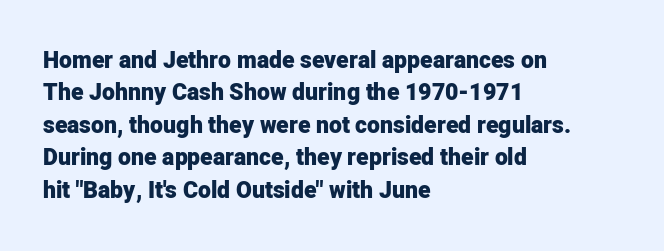
The image shows 23 px bold type, upright; set left-aligned, normal line spacing (1.41x), normal letter spacing, not underlined.
